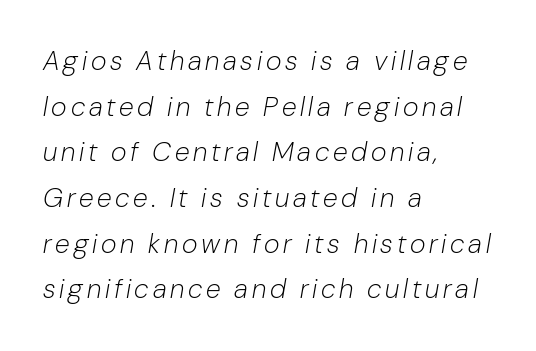
The zone under the glyphs is completely vacant. This rendering uses left alignment, leaving the right contour irregular. Summary of weight: not heavy and not bold. The vertical gap from one line to the next is medium. Notice how the stems are inclined rather than vertical — that's the hallmark of italics.
